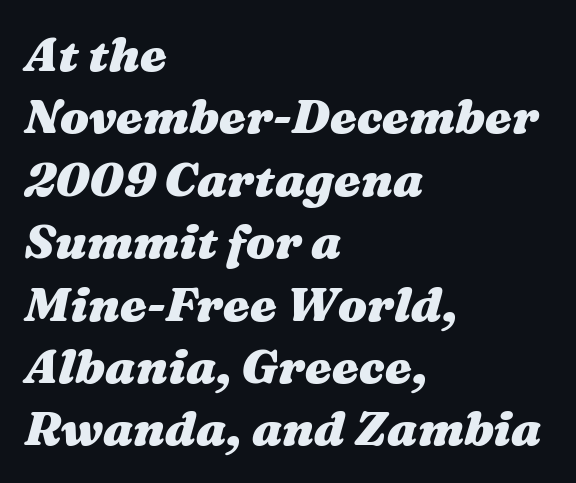
The image shows 48 px heavy, wide type, italic (leaning right); set left-aligned, normal line spacing (1.3x), normal letter spacing, not underlined; medium stroke contrast and a medium x-height.
